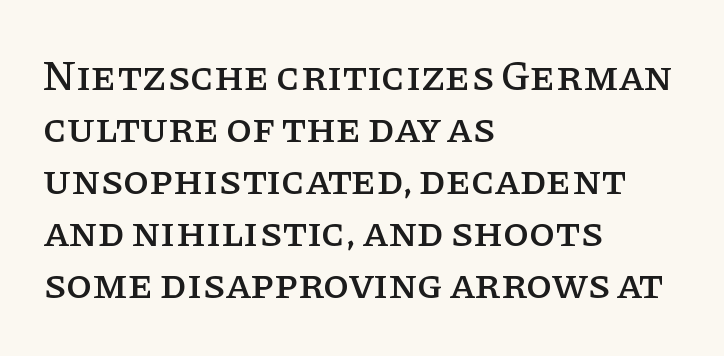
The image shows 42 px serif type, upright; set left-aligned, line spacing 1.24x, normal letter spacing, not underlined; low stroke contrast and a large x-height.
